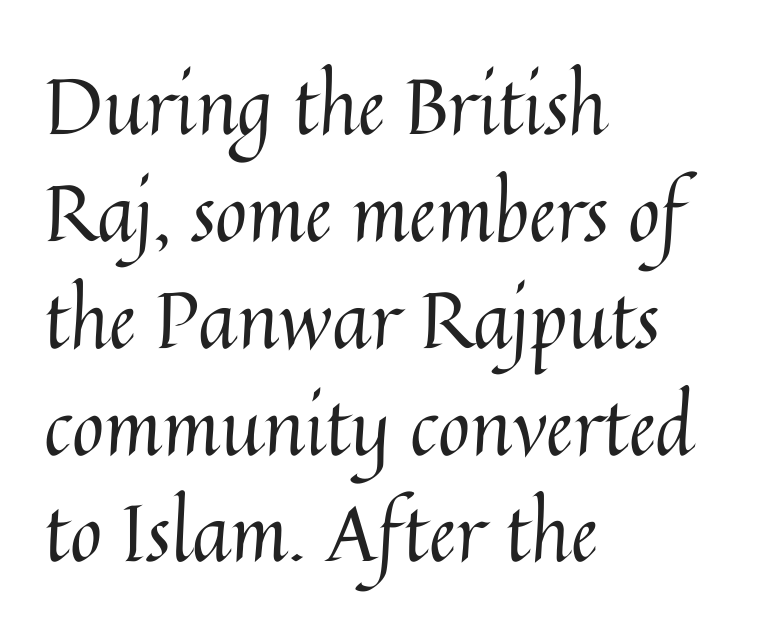
The image shows 78 px regular-weight type; set left-aligned, normal line spacing (1.37x), normal letter spacing, not underlined; medium stroke contrast and a medium x-height.
